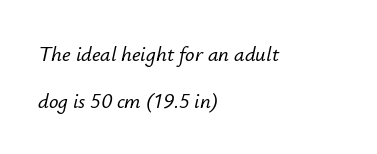
The image shows 21 px text type, italic (leaning right); set left-aligned, loose line spacing (2.25x), normal letter spacing, not underlined.
